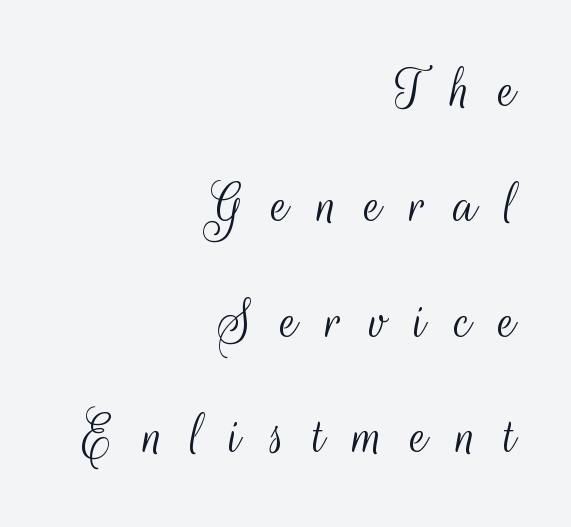
Q: Is the text bold? A: No.
Q: Is the text italic (slanted)? A: Yes.
Q: Is the typeface a serif or a sans-serif typeface? A: Sans-serif.
Q: Is the text underlined? A: No.
Q: How is the paragraph aligned? A: Right-aligned.
Q: Is the spacing between letters normal or unusually wide? A: Unusually wide.
Q: Width (condensed, normal, or wide)? A: Condensed.
Q: Stroke contrast? A: Medium.
Q: x-height? A: Small.
Q: Monospaced? A: No.
